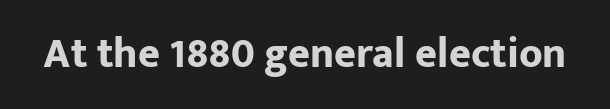
{"serif": "no", "italic": "no", "bold": "yes", "weight": "bold", "width": "normal", "stroke_contrast": "low", "x_height": "medium", "monospaced": "no", "underline": "no", "letter_spacing": "normal", "letter_spacing_em": 0.0, "glyph_px": 42}
